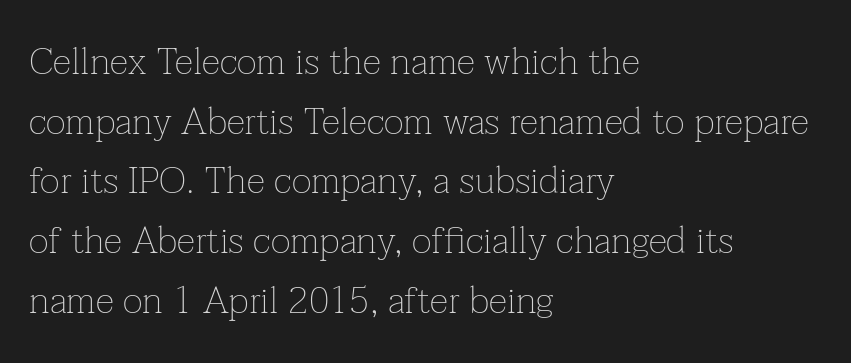
Q: Is the text bold? A: No.
Q: Is the text italic (slanted)? A: No, it is upright.
Q: Is the typeface a serif or a sans-serif typeface? A: Serif.
Q: Is the text underlined? A: No.
Q: How is the paragraph aligned? A: Left-aligned.
Q: Is the spacing between letters normal or unusually wide? A: Normal.
Q: Is the spacing between lines tight, normal or loose? A: Normal.
Q: Width (condensed, normal, or wide)? A: Normal.
Q: Stroke contrast? A: Low.
Q: x-height? A: Medium.
Q: Monospaced? A: No.
